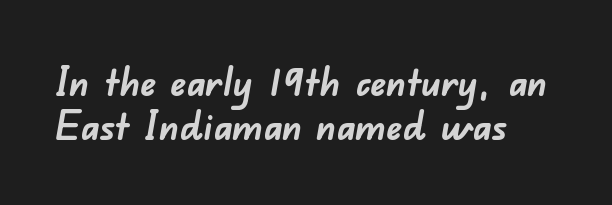
{"serif": "no", "bold": "yes", "weight": "semibold", "width": "normal", "stroke_contrast": "low", "x_height": "small", "monospaced": "no", "underline": "no", "line_spacing": "tight", "line_spacing_ratio": 1.09, "letter_spacing": "normal", "letter_spacing_em": 0.0, "glyph_px": 40}
